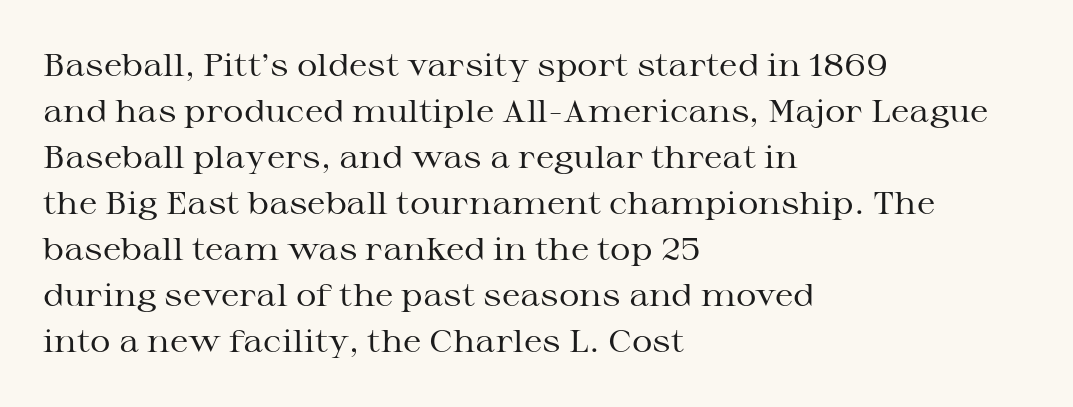
Q: Is the text bold? A: No.
Q: Is the text italic (slanted)? A: No, it is upright.
Q: Is the typeface a serif or a sans-serif typeface? A: Serif.
Q: Is the text underlined? A: No.
Q: How is the paragraph aligned? A: Left-aligned.
Q: Is the spacing between letters normal or unusually wide? A: Normal.
Q: Is the spacing between lines tight, normal or loose? A: Normal.
Q: Width (condensed, normal, or wide)? A: Wide.
Q: Stroke contrast? A: Medium.
Q: x-height? A: Medium.
Q: Monospaced? A: No.
